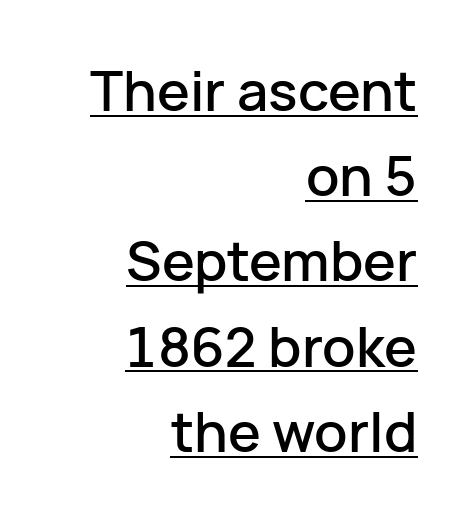
The image shows 55 px sans-serif type, upright; set right-aligned, normal line spacing (1.55x), normal letter spacing, underlined; low stroke contrast and a medium x-height.
